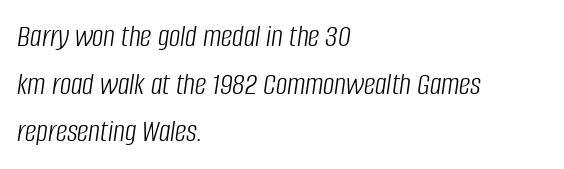
The image shows 32 px light, condensed type, italic (leaning right); set left-aligned, normal line spacing (1.49x), normal letter spacing, not underlined; low stroke contrast and a large x-height.
